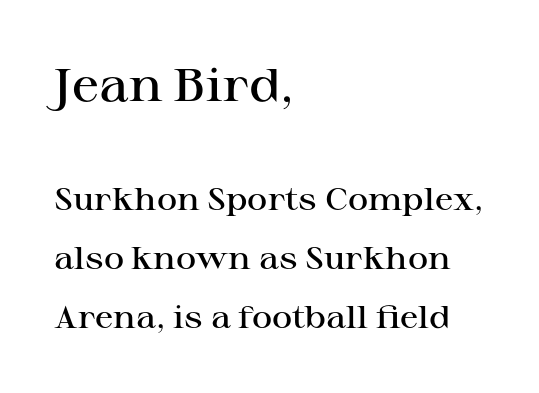
Semibold letterforms, between regular and bold. No extra tracking has been applied to these lines. The lines are spread far apart with generous leading. Type size steps down from the first block to the second.
